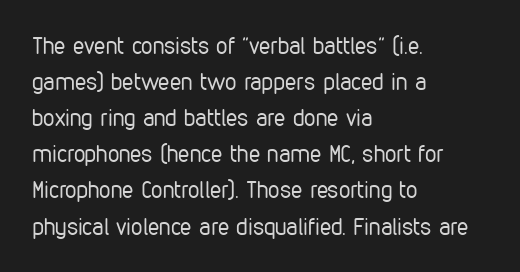
{"italic": "no", "bold": "no", "underline": "no", "align": "left", "line_spacing": "normal", "line_spacing_ratio": 1.57, "letter_spacing": "normal", "letter_spacing_em": 0.0, "glyph_px": 23}
